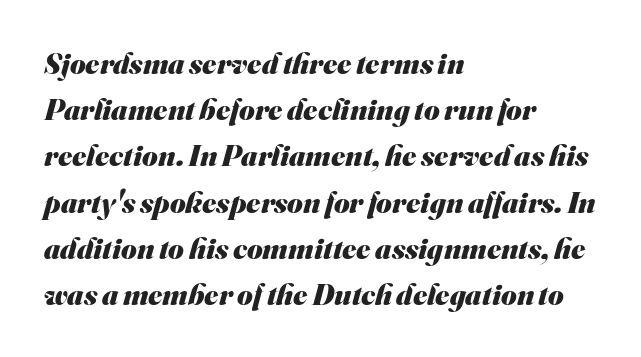
Q: Is the text bold? A: Yes.
Q: Is the typeface a serif or a sans-serif typeface? A: Sans-serif.
Q: Is the text underlined? A: No.
Q: How is the paragraph aligned? A: Left-aligned.
Q: Is the spacing between letters normal or unusually wide? A: Normal.
Q: Is the spacing between lines tight, normal or loose? A: Normal.
Q: Width (condensed, normal, or wide)? A: Normal.
Q: Stroke contrast? A: Medium.
Q: x-height? A: Small.
Q: Monospaced? A: No.
